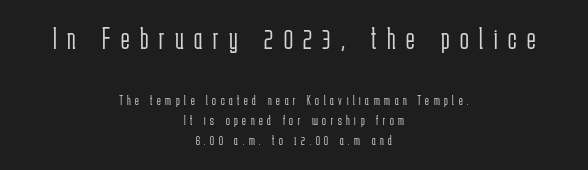
{"serif": "no", "italic": "no", "bold": "no", "weight": "light", "width": "condensed", "stroke_contrast": "low", "x_height": "medium", "monospaced": "no", "underline": "no", "align": "center", "line_spacing": "normal", "line_spacing_ratio": 1.43, "letter_spacing": "wide", "letter_spacing_em": 0.33, "larger_block": "first", "size_ratio": 2.29, "glyph_px": 32}
